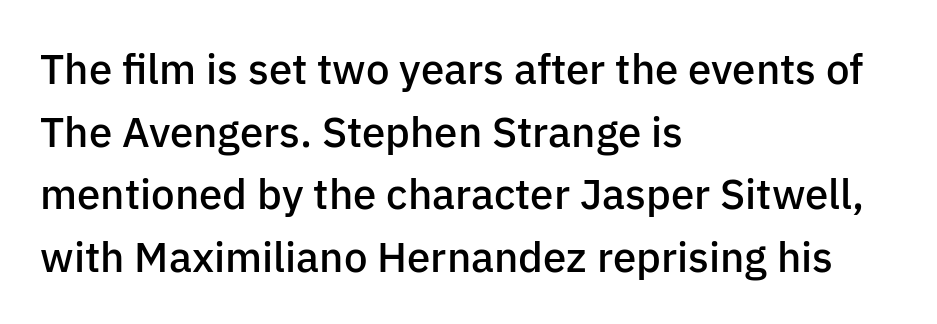
{"serif": "no", "italic": "no", "bold": "semi", "weight": "semibold", "width": "normal", "stroke_contrast": "low", "x_height": "medium", "monospaced": "no", "underline": "no", "align": "left", "line_spacing": "normal", "line_spacing_ratio": 1.49, "letter_spacing": "normal", "letter_spacing_em": 0.0, "glyph_px": 42}
